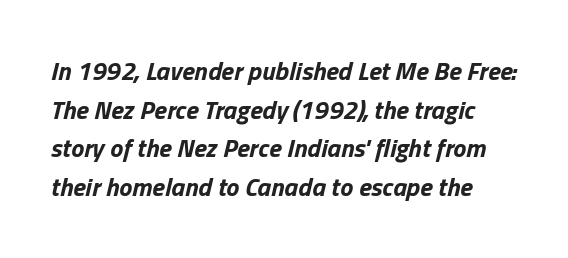
{"italic": "yes", "lean": "right", "slant_degrees": 13, "bold": "yes", "underline": "no", "line_spacing": "normal", "line_spacing_ratio": 1.49, "letter_spacing": "normal", "letter_spacing_em": 0.0, "glyph_px": 26}
